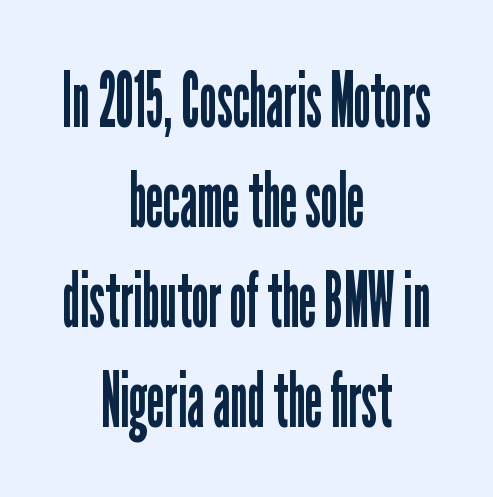
Varying glyph widths throughout — classic text-font behaviour. Serif or sans? Sans — the stroke terminals are bare. This is roman type, the default non-slanted kind. Both edges are ragged and mirror each other, which tells us the setting is centered. Rule under the text: the space is simply empty.
